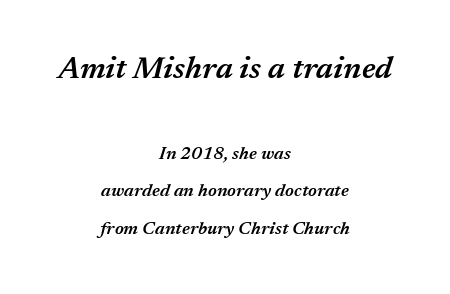
Q: Is the text bold? A: Semi-bold.
Q: Is the text italic (slanted)? A: Yes, it leans right by about 17 degrees.
Q: Is the text underlined? A: No.
Q: How is the paragraph aligned? A: Centered.
Q: Is the spacing between letters normal or unusually wide? A: Normal.
Q: Is the spacing between lines tight, normal or loose? A: Loose.
Q: Which block of text is set in a larger size, the first (top) or the second (bottom)? A: The first (top) one.
Q: Width (condensed, normal, or wide)? A: Normal.
Q: Stroke contrast? A: Medium.
Q: x-height? A: Medium.
Q: Monospaced? A: No.
